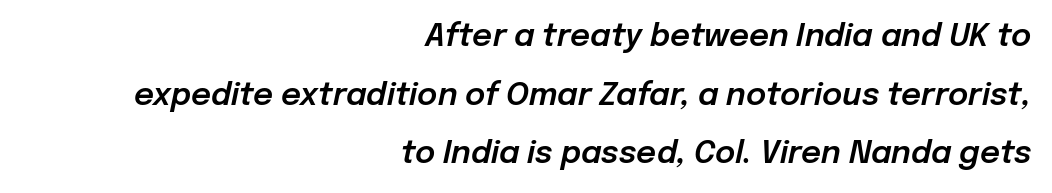
The image shows 31 px text type, italic (leaning right); set right-aligned, line spacing 1.89x, normal letter spacing, not underlined; low stroke contrast and a medium x-height.
